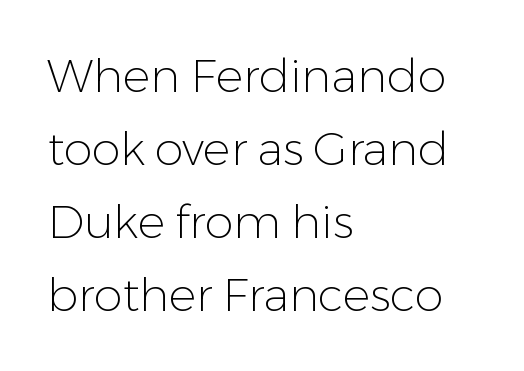
{"serif": "no", "italic": "no", "bold": "no", "weight": "light", "width": "normal", "stroke_contrast": "low", "x_height": "medium", "monospaced": "no", "underline": "no", "align": "left", "line_spacing": "normal", "line_spacing_ratio": 1.59, "letter_spacing": "normal", "letter_spacing_em": 0.0, "glyph_px": 46}
